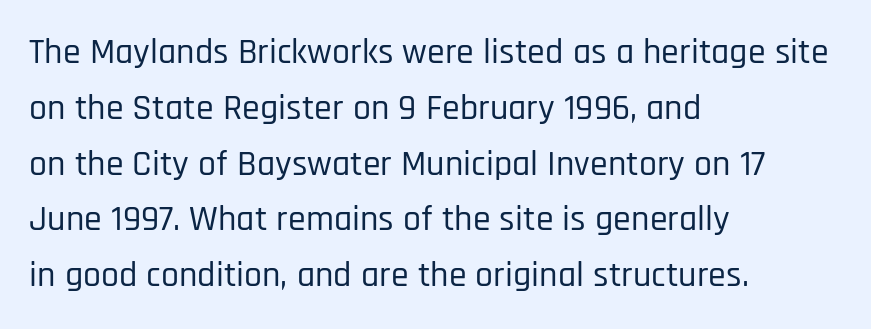
The image shows 36 px condensed sans-serif type, upright; set left-aligned, normal line spacing (1.55x), normal letter spacing, not underlined; low stroke contrast and a large x-height.
